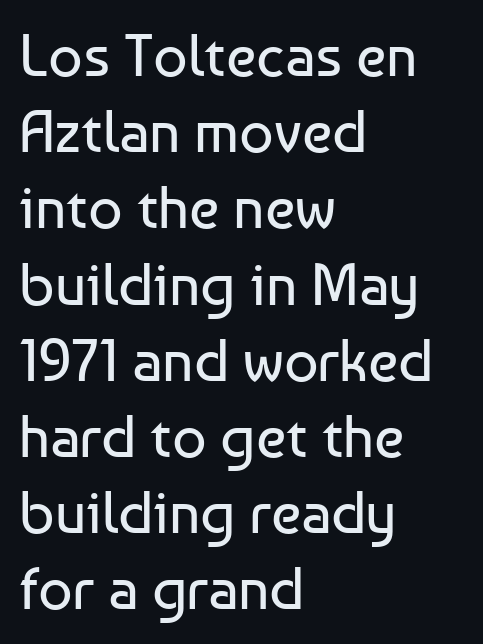
The typesetting does not lean heavy: it is not bold. The type family on display is of the sans-serif kind. The rendering keeps characters at their native spacing. Teacher's note: observe the even left margin — that is flush-left alignment.
